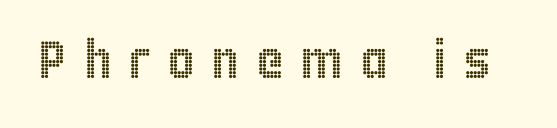
Q: Is the text italic (slanted)? A: No, it is upright.
Q: Is the text underlined? A: No.
Q: Is the spacing between letters normal or unusually wide? A: Unusually wide.
Q: Width (condensed, normal, or wide)? A: Condensed.
Q: x-height? A: Large.
Q: Monospaced? A: No.
